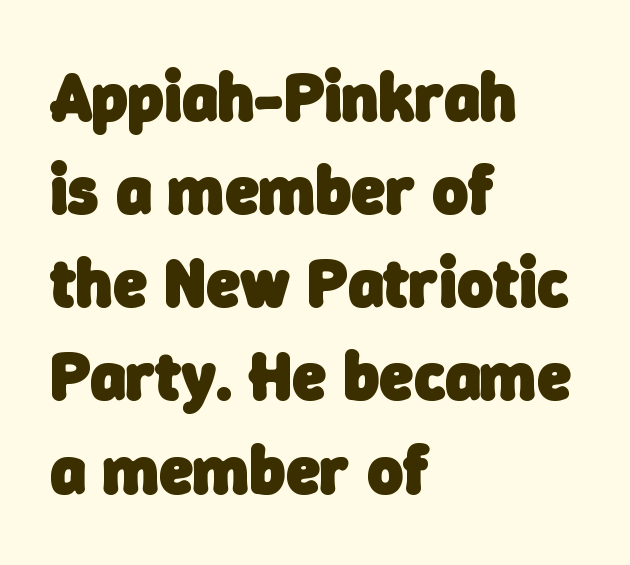
The image shows 68 px heavy sans-serif type; set left-aligned, normal line spacing (1.37x), normal letter spacing, not underlined; low stroke contrast and a medium x-height.
